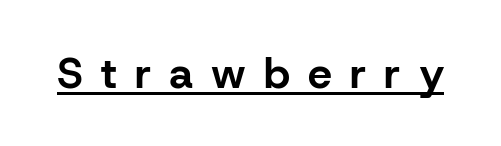
{"serif": "no", "italic": "no", "bold": "yes", "weight": "bold", "width": "normal", "stroke_contrast": "low", "x_height": "medium", "monospaced": "no", "underline": "yes", "letter_spacing": "wide", "letter_spacing_em": 0.42, "glyph_px": 43}
